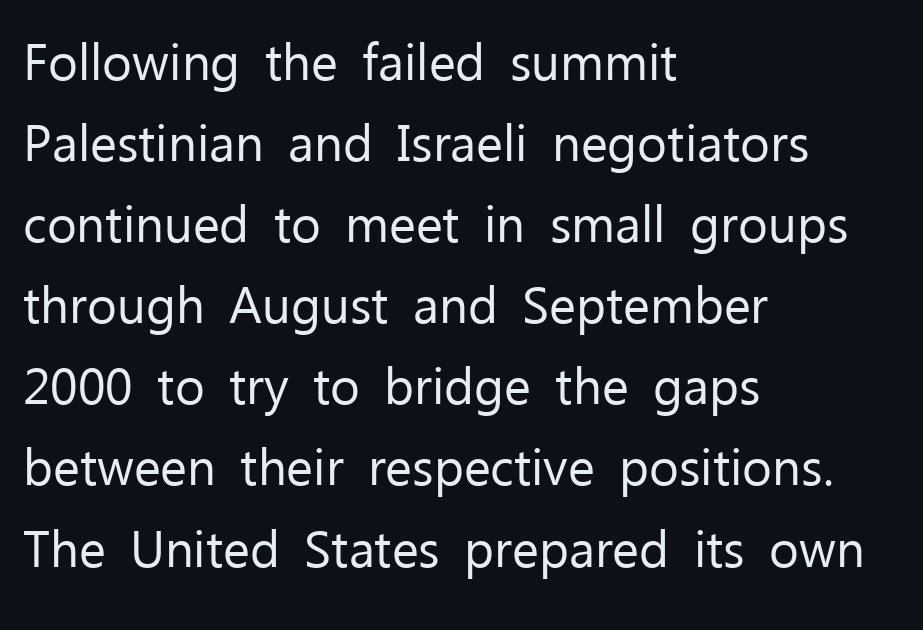
The image shows 51 px regular-weight sans-serif type, upright; set left-aligned, normal line spacing (1.59x), normal letter spacing, not underlined; low stroke contrast and a medium x-height.
